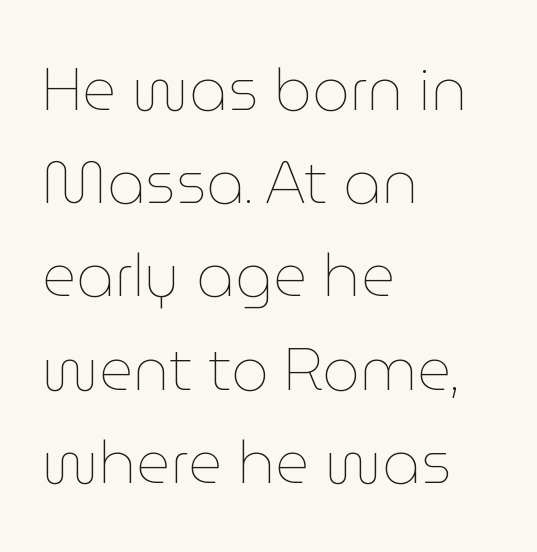
Has an underline been added? It has not. The space between consecutive lines is moderate. Does the lettering tilt? It doesn't — this is upright. A typesetter would call this proportional, since set widths differ per character.
